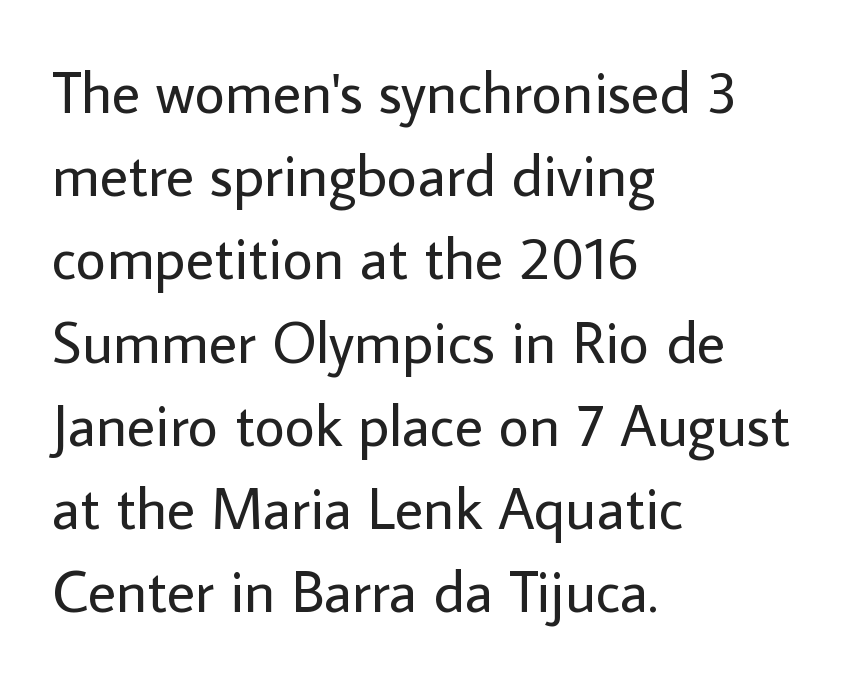
Q: Is the text bold? A: No.
Q: Is the text italic (slanted)? A: No, it is upright.
Q: Is the typeface a serif or a sans-serif typeface? A: Sans-serif.
Q: Is the text underlined? A: No.
Q: How is the paragraph aligned? A: Left-aligned.
Q: Is the spacing between letters normal or unusually wide? A: Normal.
Q: Is the spacing between lines tight, normal or loose? A: Normal.
Q: Width (condensed, normal, or wide)? A: Normal.
Q: Stroke contrast? A: Low.
Q: x-height? A: Medium.
Q: Monospaced? A: No.
